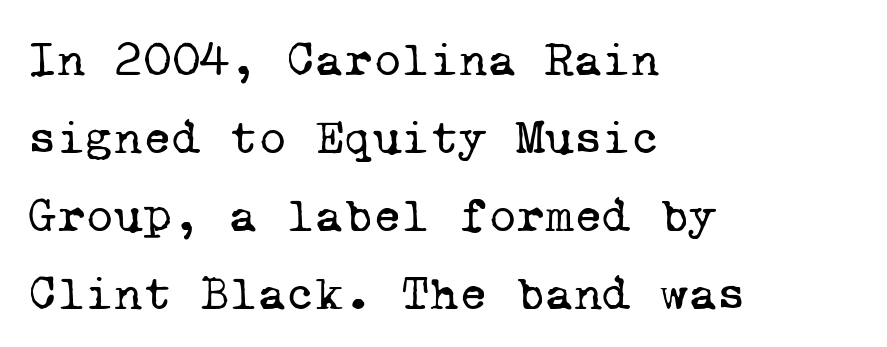
{"serif": "yes", "bold": "no", "weight": "regular", "width": "normal", "stroke_contrast": "low", "x_height": "medium", "monospaced": "yes", "underline": "no", "align": "left", "line_spacing": "normal", "line_spacing_ratio": 1.59, "letter_spacing": "normal", "letter_spacing_em": 0.0, "glyph_px": 49}
